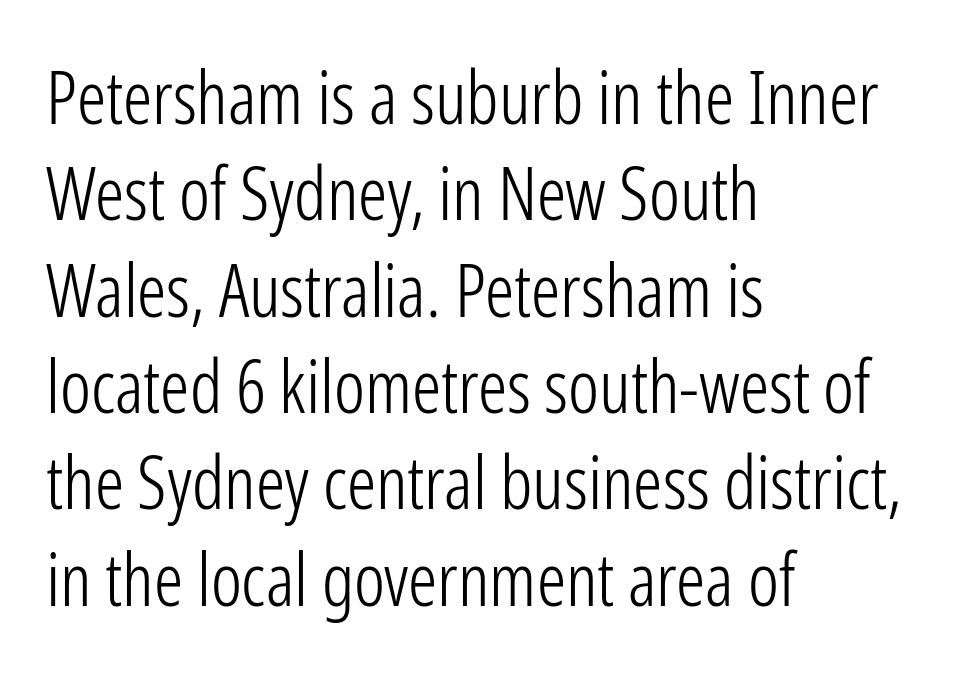
If you drew a ruler down the left edge, every line would touch it. I'd call this a sans setting — the letters go barefoot. Summary of vertical rhythm: regular, with standard interline spacing. Varying glyph widths throughout — classic text-font behaviour.
